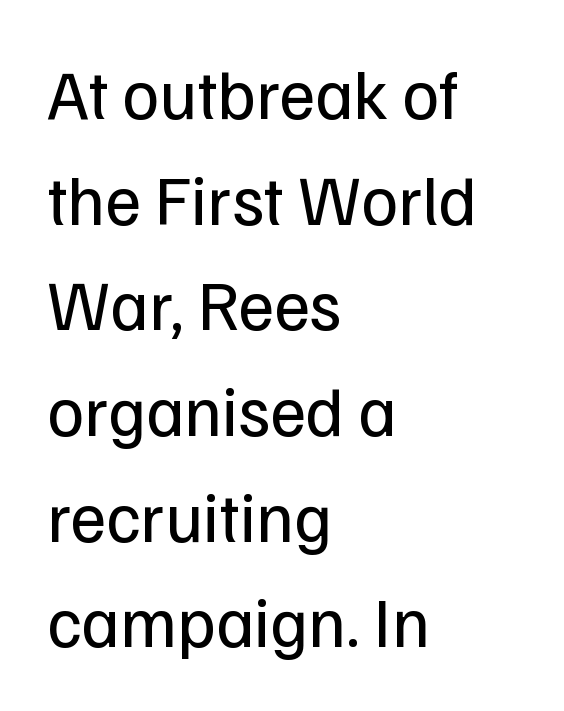
{"serif": "no", "italic": "no", "bold": "no", "weight": "regular", "width": "normal", "stroke_contrast": "low", "x_height": "medium", "monospaced": "no", "underline": "no", "align": "left", "line_spacing": "normal", "line_spacing_ratio": 1.51, "letter_spacing": "normal", "letter_spacing_em": 0.0, "glyph_px": 70}
